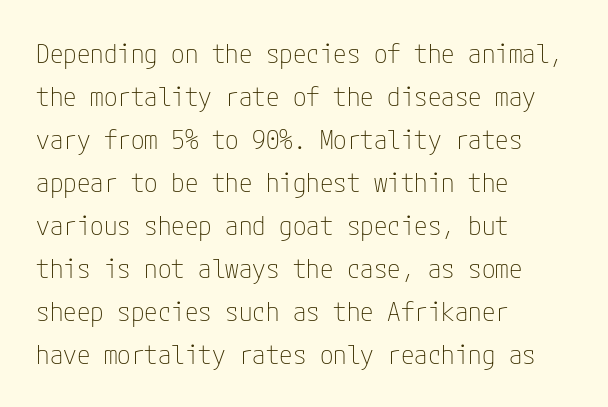
Q: Is the text bold? A: No.
Q: Is the text italic (slanted)? A: No, it is upright.
Q: Is the text underlined? A: No.
Q: How is the paragraph aligned? A: Left-aligned.
Q: Is the spacing between letters normal or unusually wide? A: Normal.
Q: Is the spacing between lines tight, normal or loose? A: Normal.
